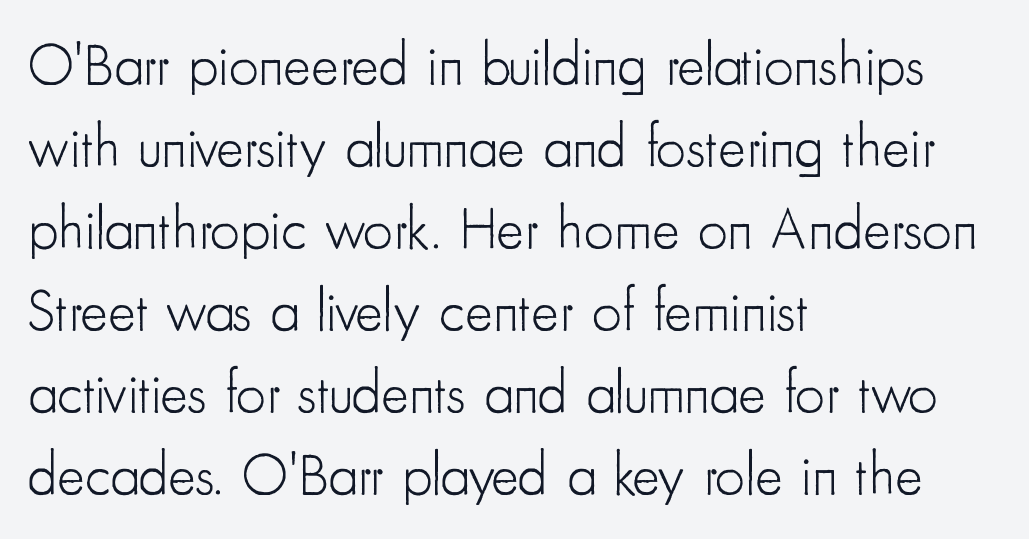
{"serif": "no", "italic": "no", "bold": "no", "weight": "light", "width": "condensed", "stroke_contrast": "low", "x_height": "small", "monospaced": "no", "underline": "no", "align": "left", "line_spacing": "normal", "line_spacing_ratio": 1.39, "letter_spacing": "normal", "letter_spacing_em": 0.0, "glyph_px": 59}
